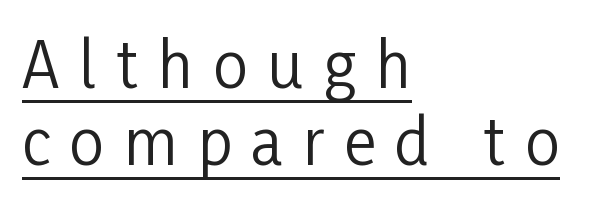
The image shows 62 px regular-weight, condensed sans-serif type, upright; set left-aligned, normal line spacing (1.25x), unusually wide letter spacing (+0.32 em), underlined; low stroke contrast and a medium x-height.
